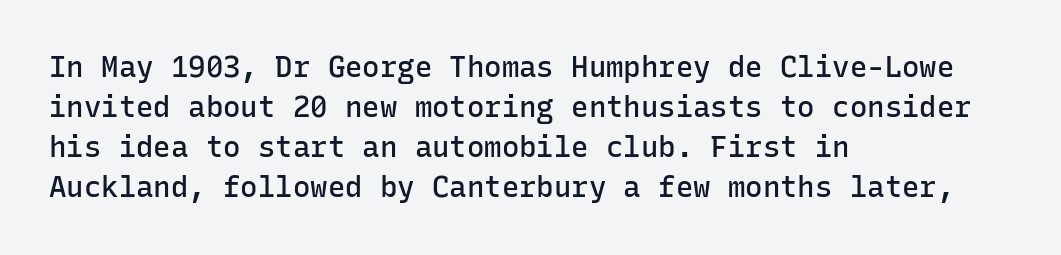
The image shows 29 px semibold sans-serif type, upright, monospaced; set left-aligned, normal line spacing (1.38x), normal letter spacing, not underlined; low stroke contrast and a medium x-height.
